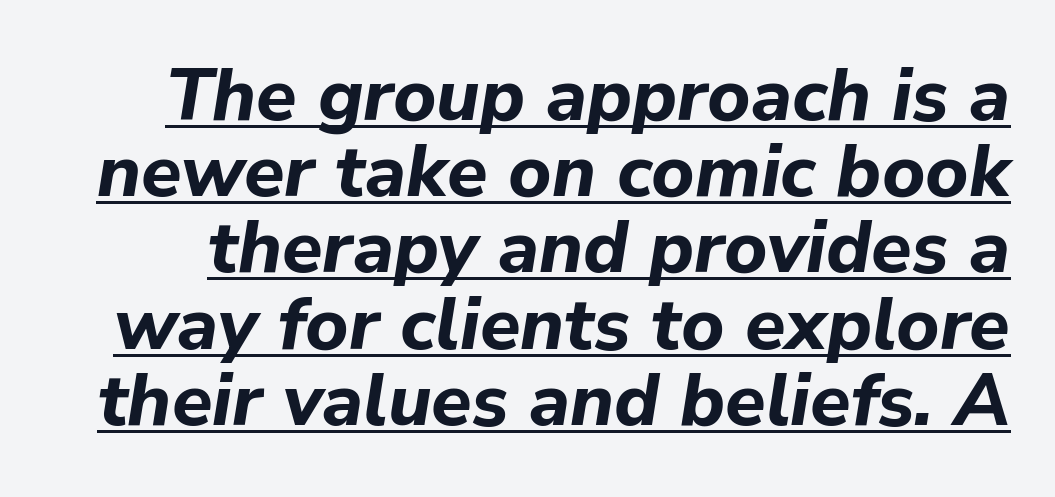
Q: Is the text bold? A: Yes.
Q: Is the text italic (slanted)? A: Yes, it leans right by about 9 degrees.
Q: Is the text underlined? A: Yes.
Q: Is the spacing between letters normal or unusually wide? A: Normal.
Q: Is the spacing between lines tight, normal or loose? A: Tight.
Q: Width (condensed, normal, or wide)? A: Normal.
Q: Stroke contrast? A: Low.
Q: x-height? A: Medium.
Q: Monospaced? A: No.
